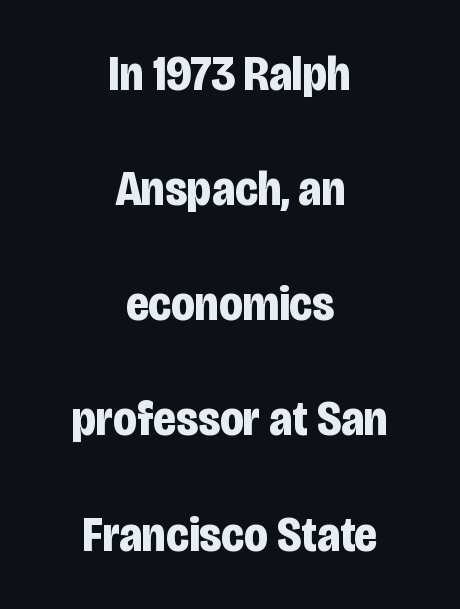
Look at the bottom of the vertical strokes: they stop flat, with no serifs. Alignment: centered. These lines stand farther apart than default settings would place them. A clean baseline with only descenders dipping below it. Stroke thickness is high; the sample reads as a true bold.
